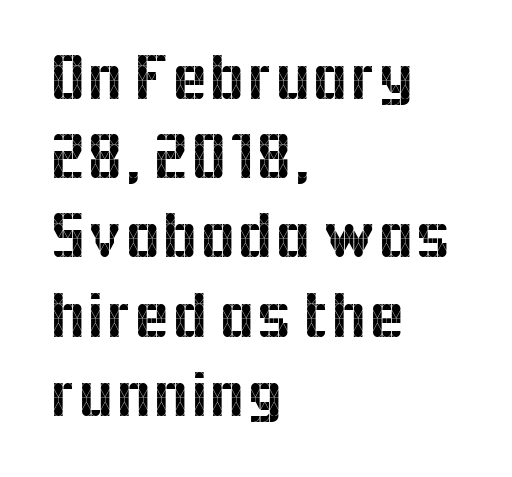
Q: Is the text italic (slanted)? A: No, it is upright.
Q: Is the typeface a serif or a sans-serif typeface? A: Sans-serif.
Q: Is the text underlined? A: No.
Q: How is the paragraph aligned? A: Left-aligned.
Q: Is the spacing between letters normal or unusually wide? A: Normal.
Q: Width (condensed, normal, or wide)? A: Normal.
Q: x-height? A: Medium.
Q: Monospaced? A: No.
